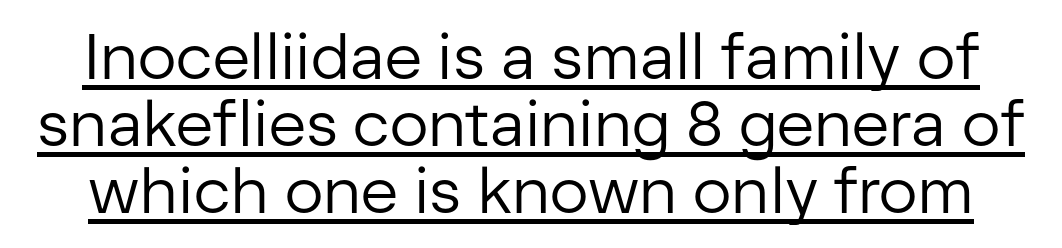
Q: Is the text bold? A: No.
Q: Is the text italic (slanted)? A: No, it is upright.
Q: Is the typeface a serif or a sans-serif typeface? A: Sans-serif.
Q: Is the text underlined? A: Yes.
Q: Is the spacing between letters normal or unusually wide? A: Normal.
Q: Is the spacing between lines tight, normal or loose? A: Tight.
Q: Width (condensed, normal, or wide)? A: Normal.
Q: Stroke contrast? A: Low.
Q: x-height? A: Medium.
Q: Monospaced? A: No.
